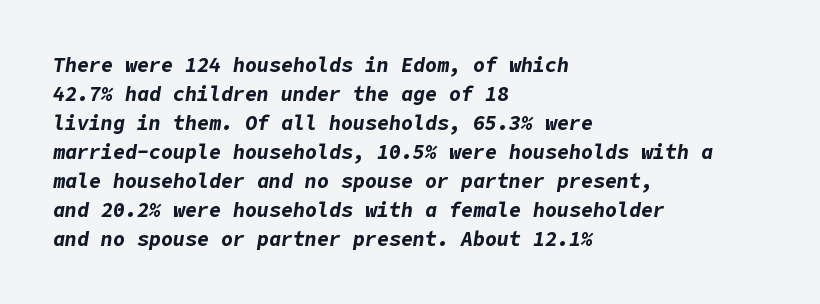
The image shows 20 px bold type, italic (leaning right); set left-aligned, normal line spacing (1.45x), normal letter spacing, not underlined.
